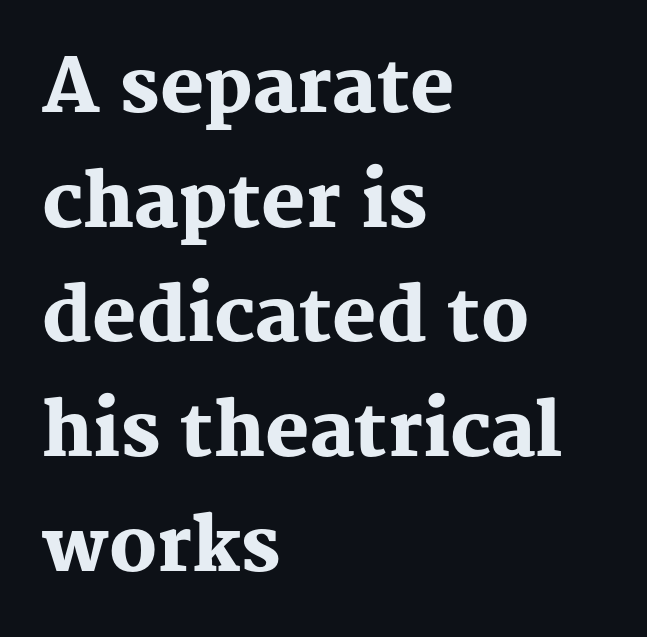
The image shows 74 px heavy serif type, upright; set left-aligned, normal line spacing (1.55x), normal letter spacing, not underlined; medium stroke contrast and a medium x-height.
